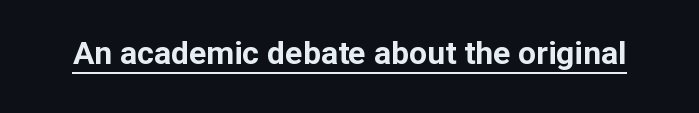
The specimen includes a rule beneath the text block's lines. Proportional: the letters do not fall into vertical columns. Compared with typical body copy, the letter spacing here is the same. Heft: maximum for text — a bold. Each letter's strokes conclude bluntly, with no projecting serifs. A typesetter would mark this as roman, not italic.
